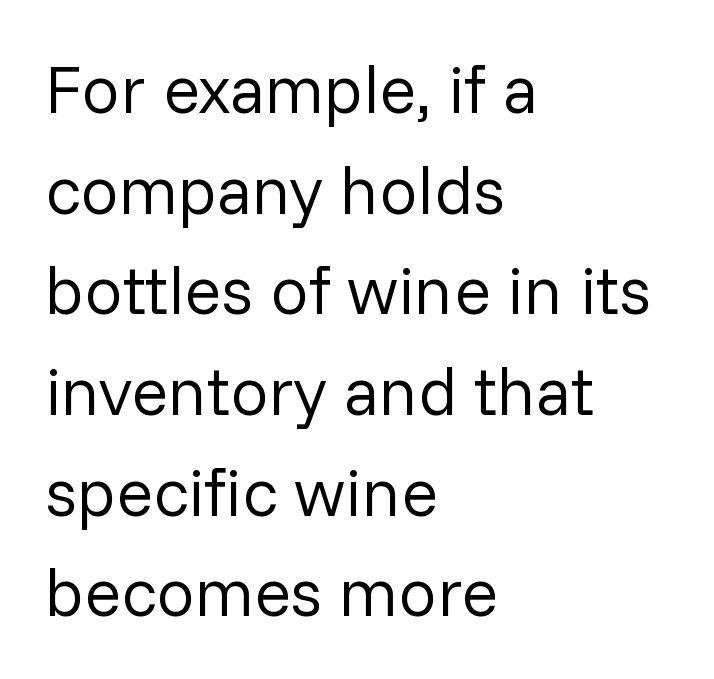
{"serif": "no", "italic": "no", "bold": "no", "weight": "regular", "width": "normal", "stroke_contrast": "low", "x_height": "medium", "monospaced": "no", "underline": "no", "align": "left", "line_spacing": "normal", "line_spacing_ratio": 1.48, "letter_spacing": "normal", "letter_spacing_em": 0.0, "glyph_px": 68}
